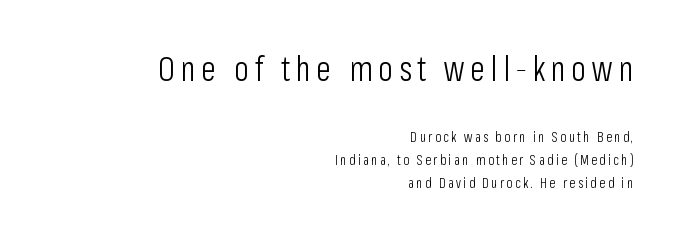
The image shows 34 px light, condensed sans-serif type, upright; set right-aligned, normal line spacing (1.64x), not underlined; the first (top) block is 2.43x larger; low stroke contrast and a medium x-height.
